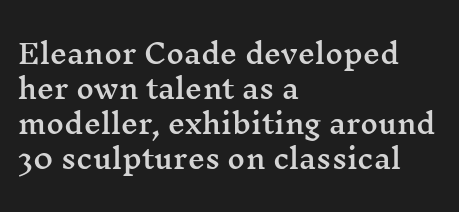
Q: Is the text italic (slanted)? A: No, it is upright.
Q: Is the text underlined? A: No.
Q: How is the paragraph aligned? A: Left-aligned.
Q: Is the spacing between letters normal or unusually wide? A: Normal.
Q: Is the spacing between lines tight, normal or loose? A: Normal.
